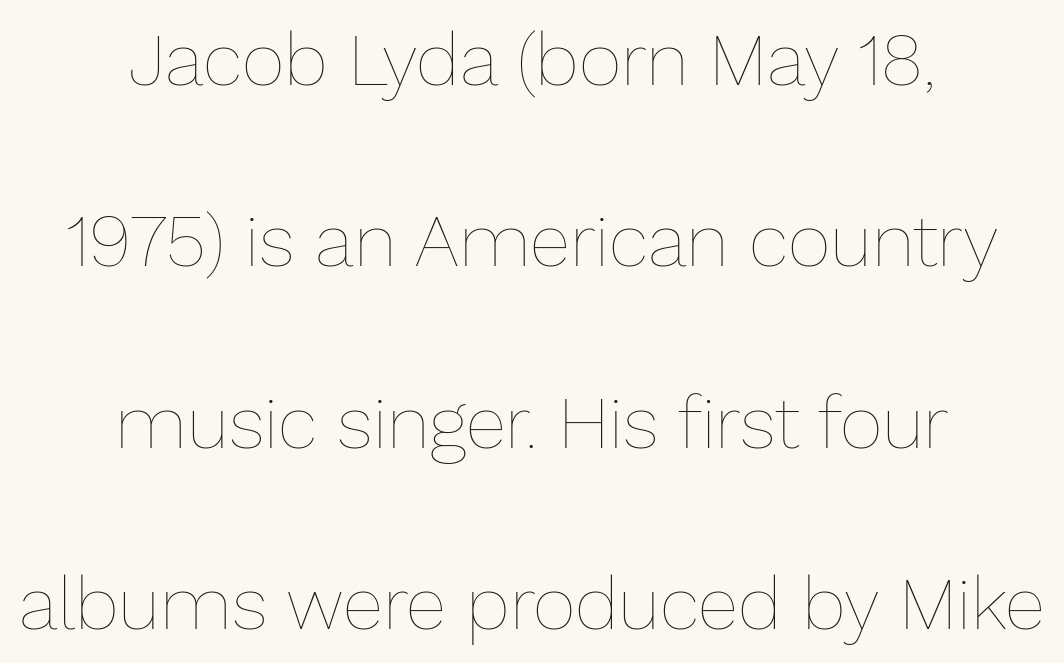
The characters are drawn with everyday or finer stroke widths. These lines are rendered in a variable-pitch font. Is the letter spacing exaggerated? No — it looks like the ordinary default. Honestly, there is no underline to notice here at all. The rendering positions every line midway between the sides.
